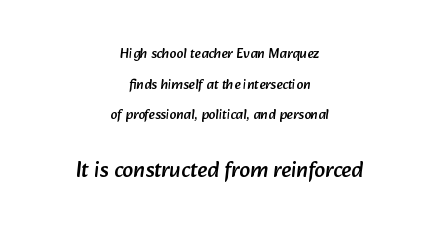
Q: Is the text underlined? A: No.
Q: How is the paragraph aligned? A: Centered.
Q: Is the spacing between letters normal or unusually wide? A: Normal.
Q: Is the spacing between lines tight, normal or loose? A: Loose.
Q: Which block of text is set in a larger size, the first (top) or the second (bottom)? A: The second (bottom) one.
